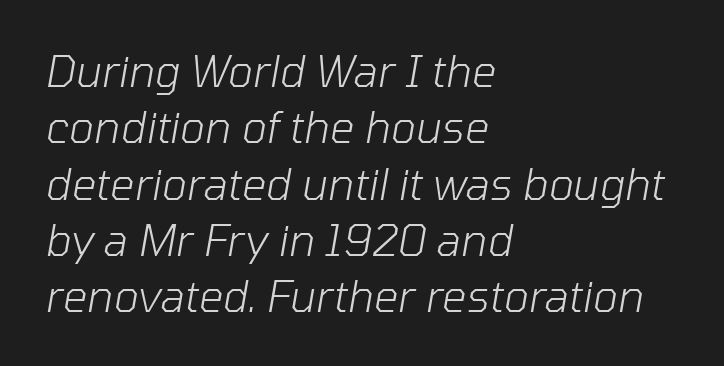
{"italic": "yes", "lean": "right", "slant_degrees": 10, "bold": "no", "weight": "light", "width": "normal", "stroke_contrast": "low", "x_height": "medium", "monospaced": "no", "underline": "no", "align": "left", "line_spacing": "normal", "line_spacing_ratio": 1.31, "letter_spacing": "normal", "letter_spacing_em": 0.0, "glyph_px": 43}
